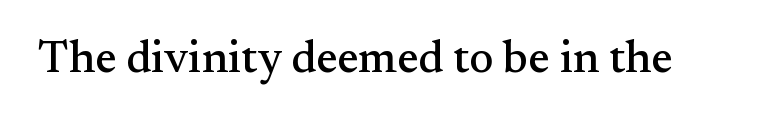
Q: Is the text italic (slanted)? A: No, it is upright.
Q: Is the typeface a serif or a sans-serif typeface? A: Serif.
Q: Is the text underlined? A: No.
Q: Is the spacing between letters normal or unusually wide? A: Normal.
Q: Width (condensed, normal, or wide)? A: Normal.
Q: Stroke contrast? A: Medium.
Q: x-height? A: Small.
Q: Monospaced? A: No.
